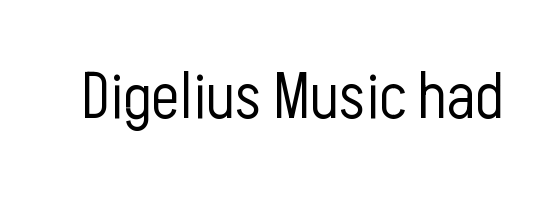
Q: Is the text bold? A: No.
Q: Is the text italic (slanted)? A: No, it is upright.
Q: Is the typeface a serif or a sans-serif typeface? A: Sans-serif.
Q: Is the text underlined? A: No.
Q: Is the spacing between letters normal or unusually wide? A: Normal.
Q: Width (condensed, normal, or wide)? A: Condensed.
Q: Stroke contrast? A: Low.
Q: x-height? A: Medium.
Q: Monospaced? A: No.
